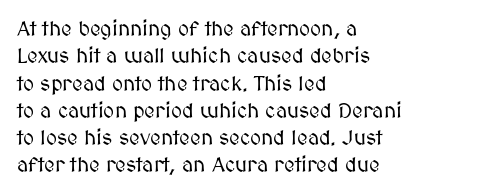
{"italic": "no", "underline": "no", "align": "left", "line_spacing": "normal", "line_spacing_ratio": 1.3, "letter_spacing": "normal", "letter_spacing_em": 0.0, "glyph_px": 21}
